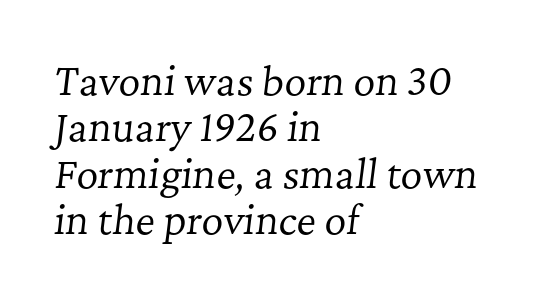
The image shows 38 px regular-weight serif type, italic (leaning right); set left-aligned, line spacing 1.22x, normal letter spacing, not underlined; low stroke contrast and a medium x-height.
